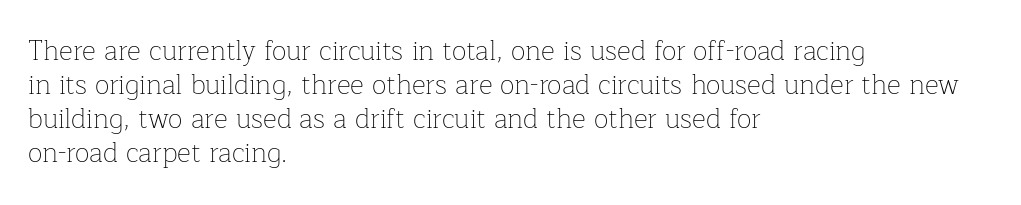
{"italic": "no", "bold": "no", "underline": "no", "align": "left", "line_spacing": "normal", "line_spacing_ratio": 1.26, "letter_spacing": "normal", "letter_spacing_em": 0.0, "glyph_px": 27}
